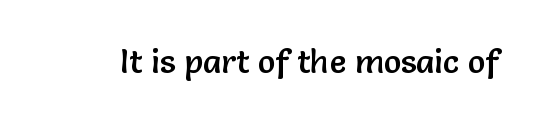
Is the letter spacing exaggerated? No — it looks like the ordinary default. A clean baseline with only descenders dipping below it. Is this a sans? Yes — the strokes have no serifs. Character widths vary here, with narrow letters taking less room than wide ones. Unlike italic type, these characters show no tilt at all.
